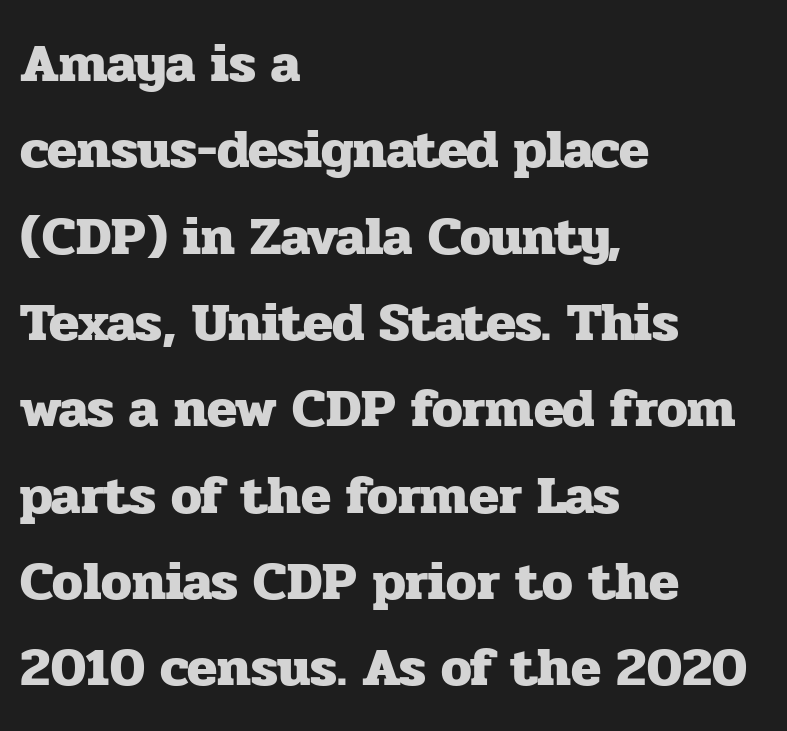
Q: Is the text bold? A: Yes.
Q: Is the text italic (slanted)? A: No, it is upright.
Q: Is the typeface a serif or a sans-serif typeface? A: Serif.
Q: Is the text underlined? A: No.
Q: How is the paragraph aligned? A: Left-aligned.
Q: Is the spacing between letters normal or unusually wide? A: Normal.
Q: Is the spacing between lines tight, normal or loose? A: Normal.
Q: Width (condensed, normal, or wide)? A: Normal.
Q: Stroke contrast? A: Low.
Q: x-height? A: Medium.
Q: Monospaced? A: No.
